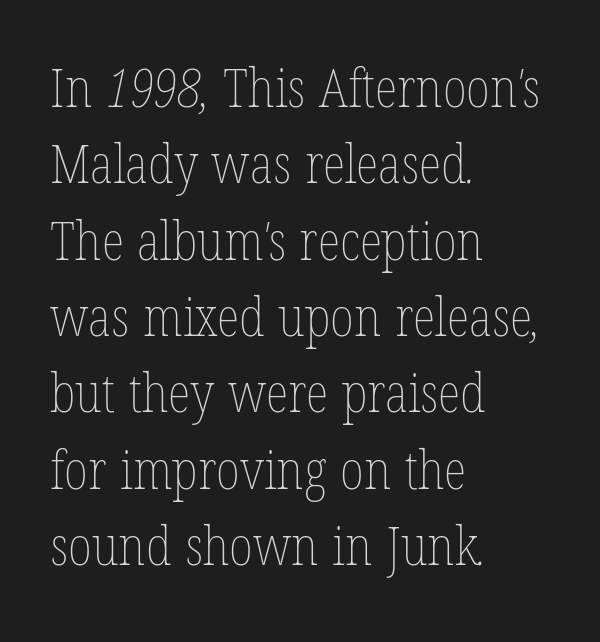
The image shows 53 px thin, condensed type; set left-aligned, normal line spacing (1.44x), normal letter spacing, not underlined; low stroke contrast and a medium x-height.
